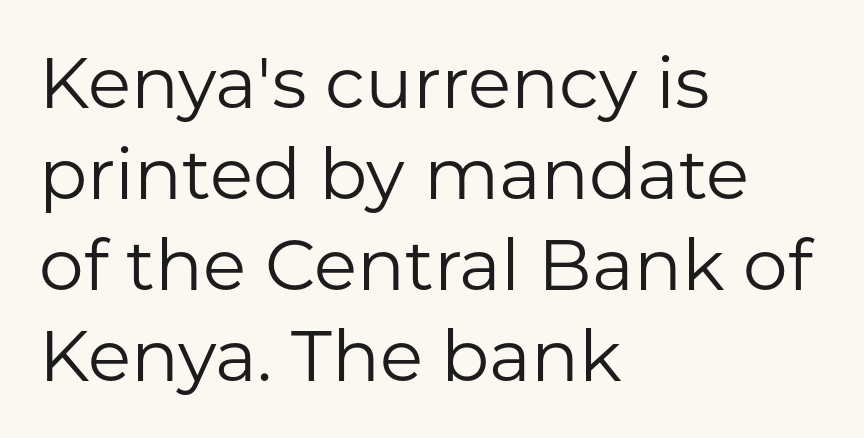
{"serif": "no", "italic": "no", "bold": "no", "weight": "regular", "width": "normal", "stroke_contrast": "low", "x_height": "medium", "monospaced": "no", "underline": "no", "align": "left", "line_spacing": "normal", "line_spacing_ratio": 1.28, "letter_spacing": "normal", "letter_spacing_em": 0.0, "glyph_px": 71}
